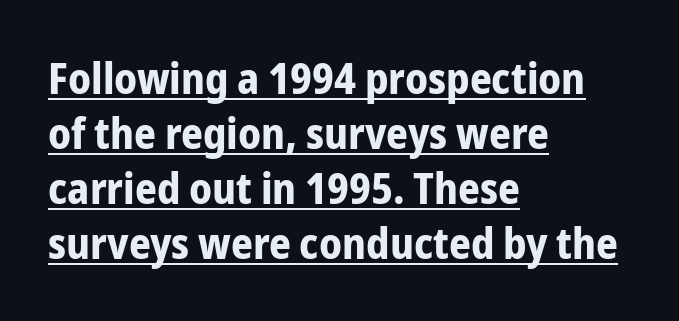
Q: Is the text bold? A: Yes.
Q: Is the text italic (slanted)? A: No, it is upright.
Q: Is the typeface a serif or a sans-serif typeface? A: Sans-serif.
Q: Is the text underlined? A: Yes.
Q: How is the paragraph aligned? A: Left-aligned.
Q: Is the spacing between letters normal or unusually wide? A: Normal.
Q: Is the spacing between lines tight, normal or loose? A: Normal.
Q: Width (condensed, normal, or wide)? A: Condensed.
Q: Stroke contrast? A: Low.
Q: x-height? A: Medium.
Q: Monospaced? A: No.
